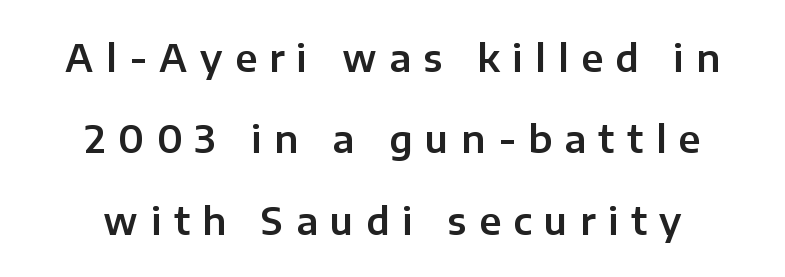
Q: Is the text italic (slanted)? A: No, it is upright.
Q: Is the typeface a serif or a sans-serif typeface? A: Sans-serif.
Q: Is the text underlined? A: No.
Q: Is the spacing between letters normal or unusually wide? A: Unusually wide.
Q: Is the spacing between lines tight, normal or loose? A: Loose.
Q: Width (condensed, normal, or wide)? A: Normal.
Q: Stroke contrast? A: Low.
Q: x-height? A: Medium.
Q: Monospaced? A: No.
